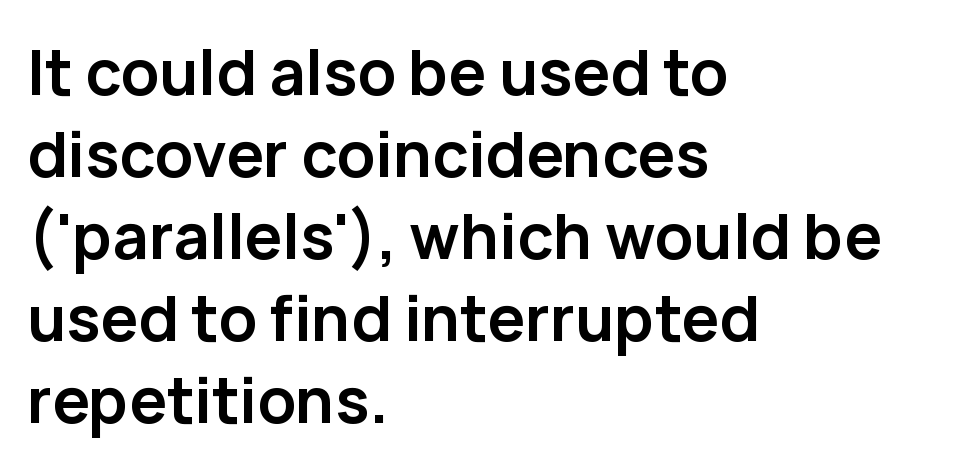
The image shows 63 px semibold sans-serif type, upright; set left-aligned, normal line spacing (1.3x), normal letter spacing, not underlined; low stroke contrast and a medium x-height.
